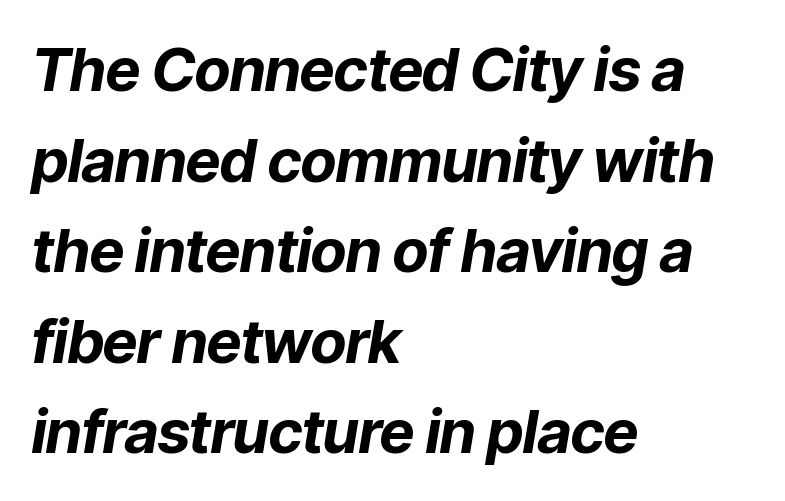
{"italic": "yes", "lean": "right", "slant_degrees": 9, "bold": "yes", "weight": "bold", "width": "normal", "stroke_contrast": "low", "x_height": "medium", "monospaced": "no", "underline": "no", "align": "left", "line_spacing": "normal", "line_spacing_ratio": 1.51, "letter_spacing": "normal", "letter_spacing_em": 0.0, "glyph_px": 60}
